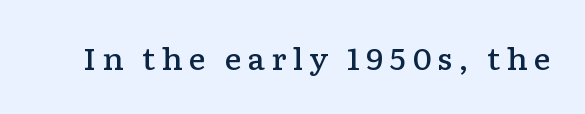
Honestly, the letter spacing is so wide it's the main thing you notice. Each letter's strokes conclude with small projecting serifs. Letters rest on an invisible, unmarked baseline. The letters stand straight up with perfectly vertical stems. Each letter keeps its own natural width here, so spacing adapts to shape. A fair bit of extra ink — the face is semibold, not bold.
